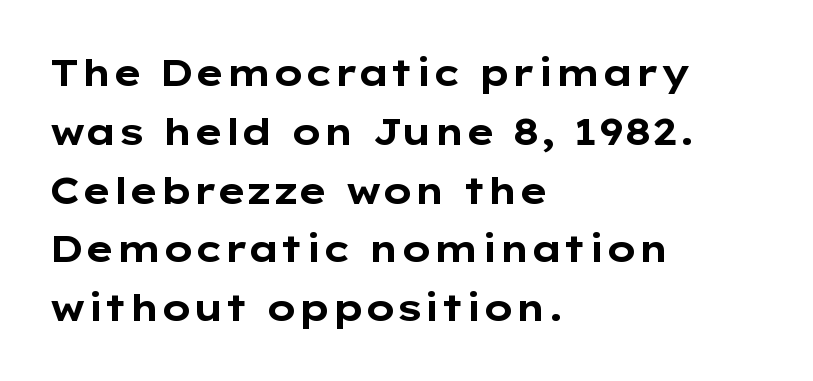
Letters rest on an invisible, unmarked baseline. If you measured baseline to baseline, you'd find a middling distance. The letters advance in unequal steps, a hallmark of proportional type. Letter spacing: default. These words are printed bold, with thick strokes throughout.
